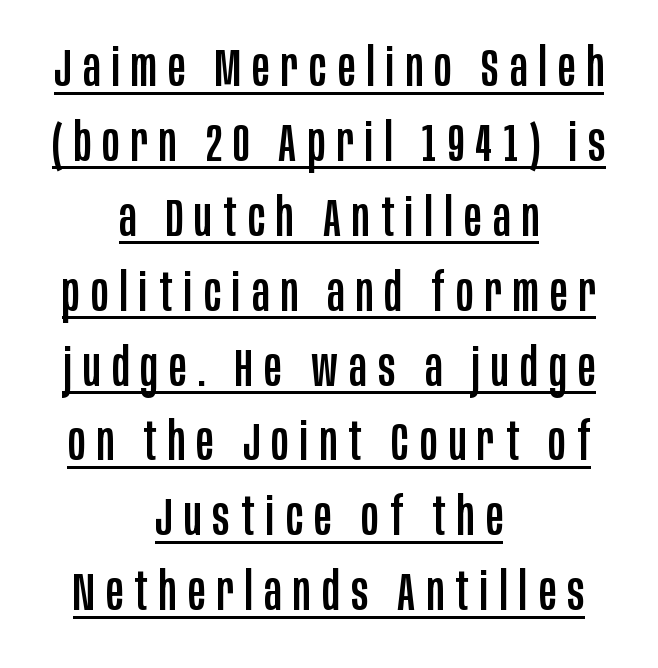
{"serif": "no", "italic": "no", "width": "condensed", "stroke_contrast": "low", "x_height": "large", "monospaced": "no", "underline": "yes", "align": "center", "line_spacing": "normal", "line_spacing_ratio": 1.44, "letter_spacing": "wide", "letter_spacing_em": 0.22, "glyph_px": 52}
